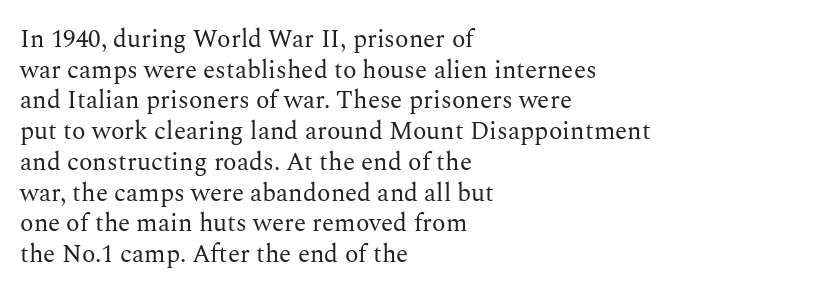
Q: Is the text bold? A: No.
Q: Is the text italic (slanted)? A: No, it is upright.
Q: Is the text underlined? A: No.
Q: How is the paragraph aligned? A: Left-aligned.
Q: Is the spacing between letters normal or unusually wide? A: Normal.
